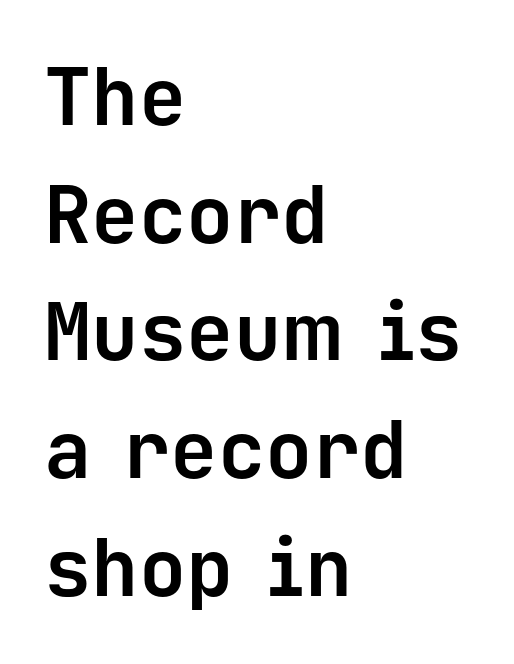
{"serif": "no", "italic": "no", "bold": "yes", "weight": "bold", "width": "normal", "stroke_contrast": "low", "x_height": "medium", "monospaced": "yes", "underline": "no", "align": "left", "line_spacing": "normal", "line_spacing_ratio": 1.49, "letter_spacing": "normal", "letter_spacing_em": 0.0, "glyph_px": 79}
